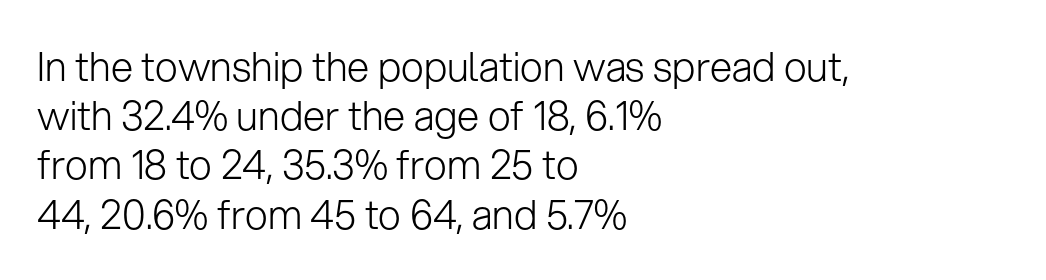
The image shows 40 px light sans-serif type, upright; set left-aligned, line spacing 1.23x, normal letter spacing, not underlined; low stroke contrast and a medium x-height.
